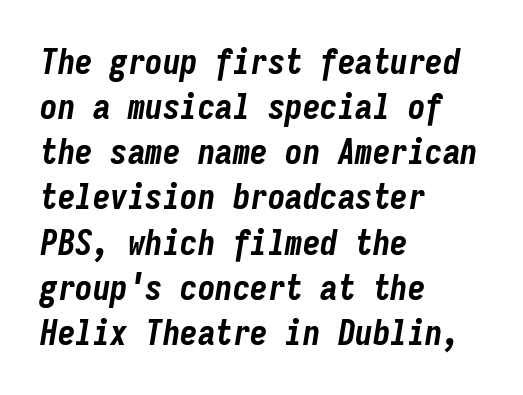
Q: Is the text bold? A: Yes.
Q: Is the text italic (slanted)? A: Yes, it leans right by about 9 degrees.
Q: Is the text underlined? A: No.
Q: How is the paragraph aligned? A: Left-aligned.
Q: Is the spacing between letters normal or unusually wide? A: Normal.
Q: Is the spacing between lines tight, normal or loose? A: Normal.
Q: Width (condensed, normal, or wide)? A: Condensed.
Q: Stroke contrast? A: Low.
Q: x-height? A: Medium.
Q: Monospaced? A: Yes.
